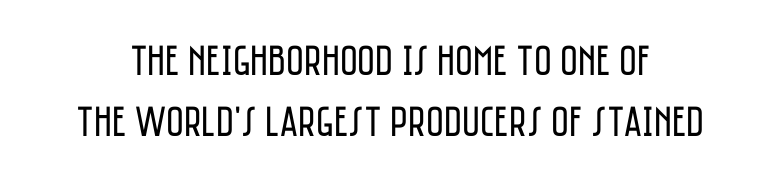
Q: Is the text bold? A: No.
Q: Is the text italic (slanted)? A: No, it is upright.
Q: Is the typeface a serif or a sans-serif typeface? A: Sans-serif.
Q: Is the text underlined? A: No.
Q: Is the spacing between letters normal or unusually wide? A: Normal.
Q: Is the spacing between lines tight, normal or loose? A: Normal.
Q: Width (condensed, normal, or wide)? A: Condensed.
Q: Stroke contrast? A: Low.
Q: x-height? A: Large.
Q: Monospaced? A: No.
